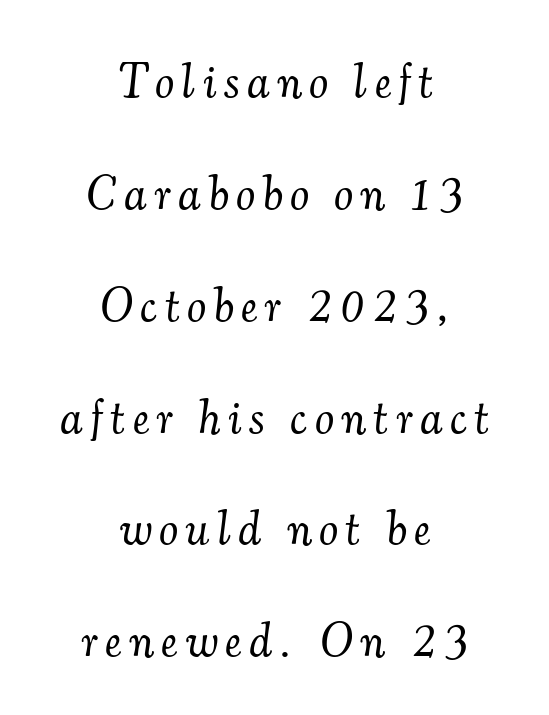
The image shows 48 px light serif type, italic (leaning right); set centered, loose line spacing (2.33x), not underlined; medium stroke contrast and a small x-height.
